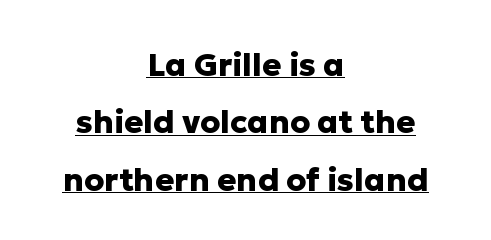
Strong, thick strokes mark this as bold type. You could not count columns in this text — the font is proportionally spaced. This is sans-serif lettering, the kind often seen on screens and signage. Characters follow at the spacing the type designer built in. The font's upright variant was chosen for this text. Alignment: centered.
